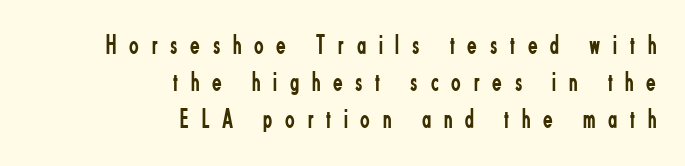
Vertically, the passage feels balanced, rows spaced as you'd expect. Caption: face not bold, strokes unweighted. The specimen omits any rule beneath the text block's lines. In terms of letterspacing, this is a distinctly airy, spread setting.
